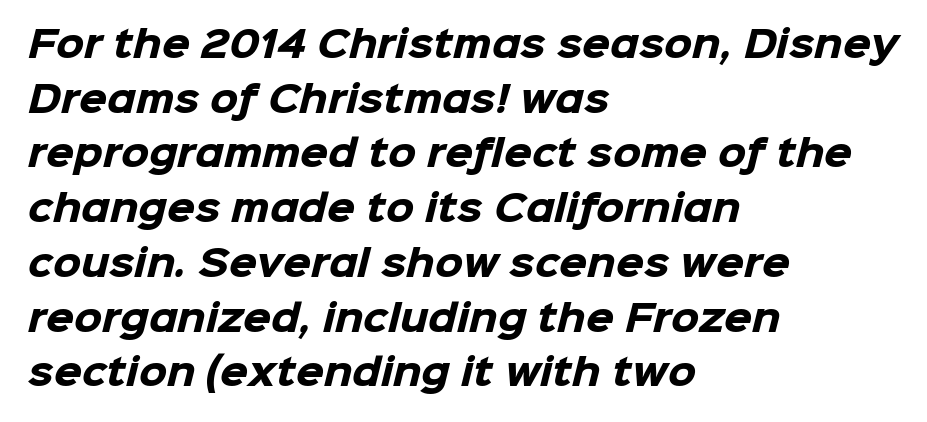
{"serif": "no", "bold": "yes", "weight": "heavy", "width": "normal", "stroke_contrast": "low", "x_height": "medium", "monospaced": "no", "underline": "no", "align": "left", "line_spacing": "normal", "line_spacing_ratio": 1.52, "letter_spacing": "normal", "letter_spacing_em": 0.0, "glyph_px": 36}
